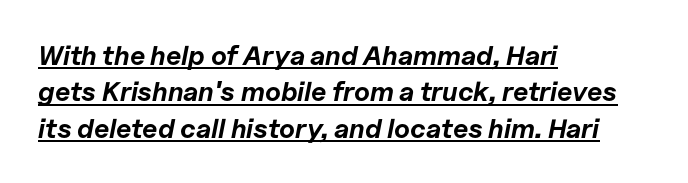
Q: Is the text bold? A: Yes.
Q: Is the text italic (slanted)? A: Yes, it leans right by about 11 degrees.
Q: Is the text underlined? A: Yes.
Q: How is the paragraph aligned? A: Left-aligned.
Q: Is the spacing between letters normal or unusually wide? A: Normal.
Q: Is the spacing between lines tight, normal or loose? A: Normal.
